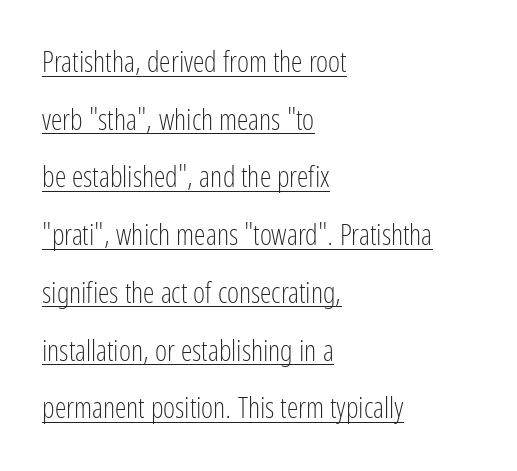
You could not count columns in this text — the font is proportionally spaced. This rendering uses left alignment, leaving the right contour irregular. Characters remain perfectly vertical along every line. Each word holds together tightly as a unit, with standard inter-letter gaps. Underlining? Definitely there. The letters carry no serifs — their stems end cleanly without finishing strokes.
